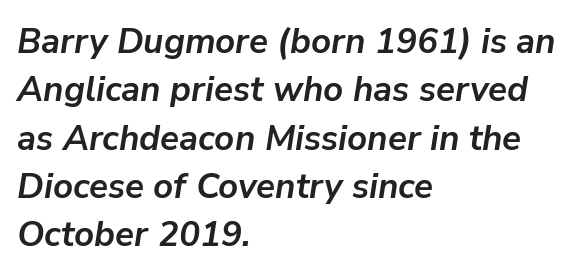
Q: Is the text bold? A: Yes.
Q: Is the text italic (slanted)? A: Yes, it leans right by about 9 degrees.
Q: Is the text underlined? A: No.
Q: How is the paragraph aligned? A: Left-aligned.
Q: Is the spacing between letters normal or unusually wide? A: Normal.
Q: Is the spacing between lines tight, normal or loose? A: Normal.
Q: Width (condensed, normal, or wide)? A: Normal.
Q: Stroke contrast? A: Low.
Q: x-height? A: Medium.
Q: Monospaced? A: No.
